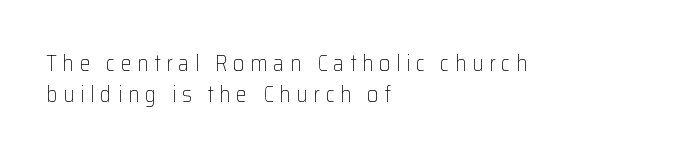
{"italic": "no", "bold": "no", "underline": "no", "align": "left", "line_spacing": "normal", "line_spacing_ratio": 1.42, "letter_spacing": "wide", "letter_spacing_em": 0.25, "glyph_px": 22}
